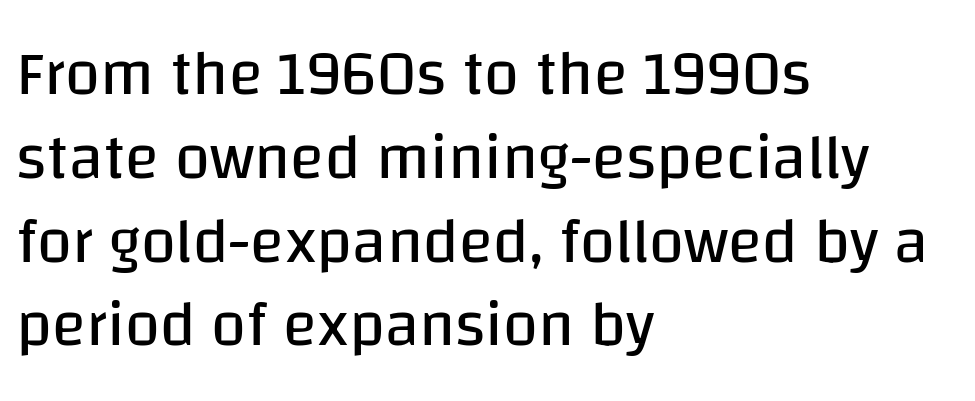
{"serif": "no", "italic": "no", "bold": "no", "weight": "regular", "width": "normal", "stroke_contrast": "low", "x_height": "large", "monospaced": "no", "underline": "no", "align": "left", "line_spacing": "normal", "line_spacing_ratio": 1.33, "letter_spacing": "normal", "letter_spacing_em": 0.0, "glyph_px": 63}
